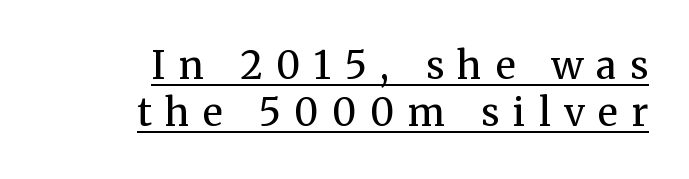
{"serif": "yes", "italic": "no", "bold": "no", "weight": "regular", "width": "normal", "stroke_contrast": "medium", "x_height": "medium", "monospaced": "no", "underline": "yes", "align": "right", "line_spacing": "normal", "line_spacing_ratio": 1.25, "letter_spacing": "wide", "letter_spacing_em": 0.36, "glyph_px": 38}
